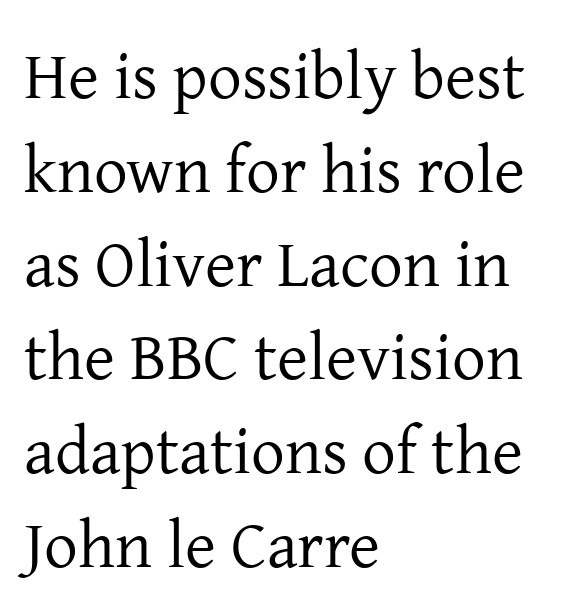
The image shows 67 px regular-weight serif type, upright; set left-aligned, normal line spacing (1.4x), normal letter spacing, not underlined; low stroke contrast and a medium x-height.
